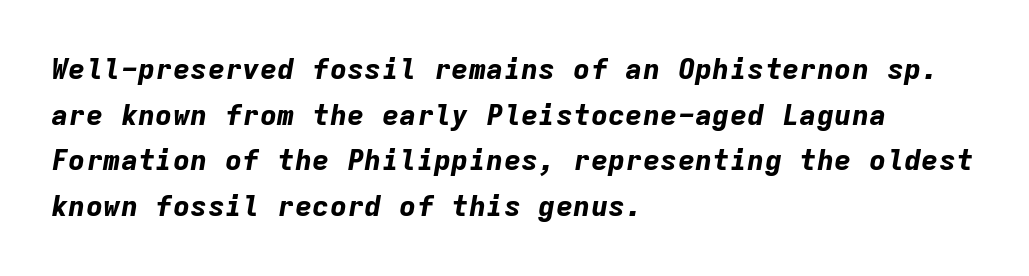
The face used here is monospaced, like something from a code editor. The lines in this sample share a left origin and differ only in where they stop. Would a proofreader flag this as italicized? Yes. Between one letter and the next there's only the usual sliver of space.
